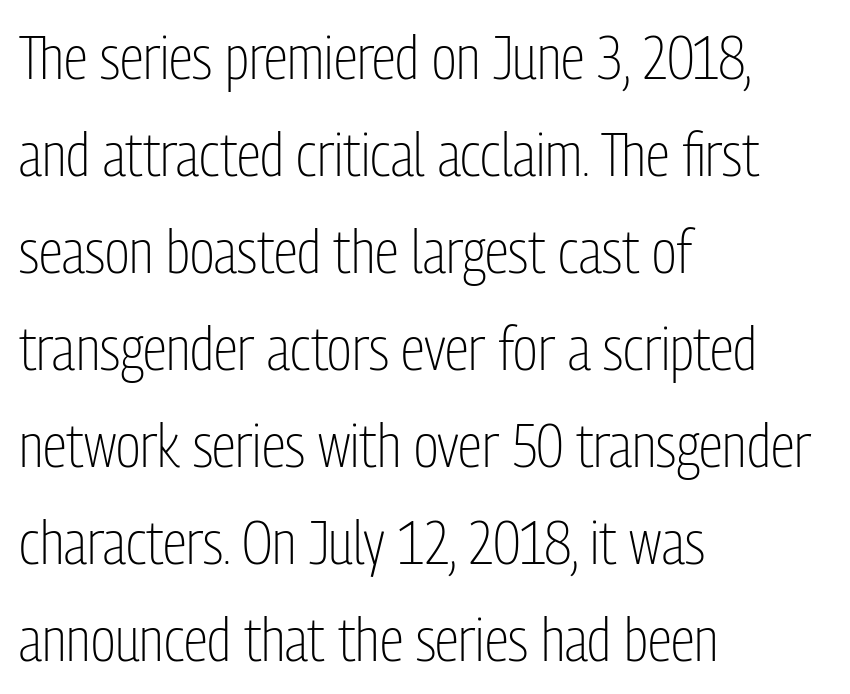
The image shows 61 px light, condensed sans-serif type, upright; set left-aligned, normal line spacing (1.59x), normal letter spacing, not underlined; low stroke contrast and a medium x-height.
